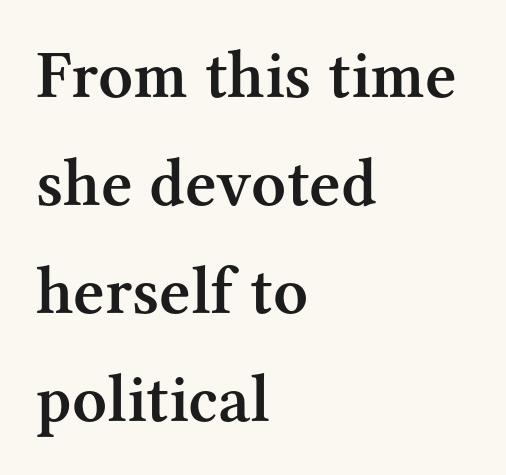
{"serif": "yes", "italic": "no", "bold": "semi", "weight": "semibold", "width": "normal", "stroke_contrast": "medium", "x_height": "medium", "monospaced": "no", "underline": "no", "align": "left", "line_spacing": "normal", "line_spacing_ratio": 1.59, "letter_spacing": "normal", "letter_spacing_em": 0.0, "glyph_px": 68}
